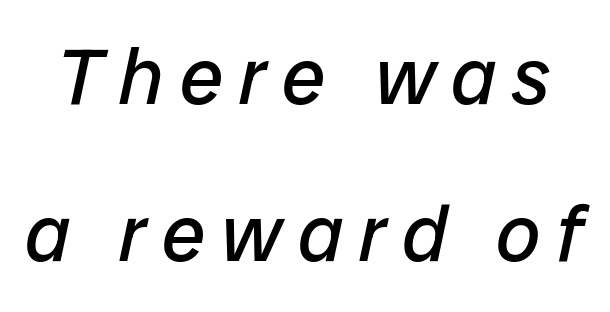
The image shows 79 px regular-weight type, italic (leaning right); set loose line spacing (1.99x), unusually wide letter spacing (+0.2 em), not underlined; low stroke contrast and a medium x-height.
